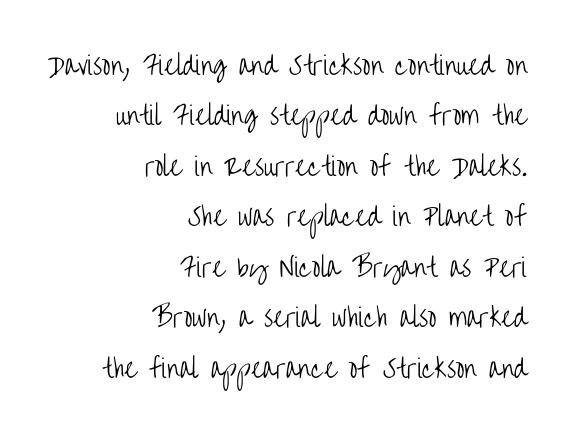
Words float on clear page, feet unadorned. The lines are quadded right. In terms of leading, this rendering errs on the spacious side. No heavy texture on the line: the type isn't bold. There is no visible air inserted between adjacent glyphs.
